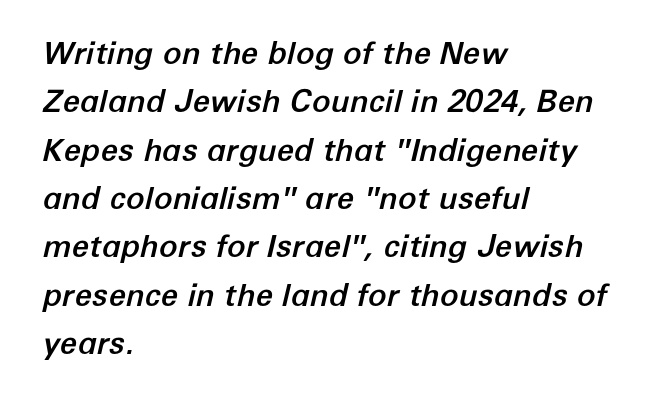
What's the leading like? Ordinary, nothing unusual. Do the characters align in a grid? No, the font is proportional. One-word summary of the alignment: left. Descenders are the only things crossing below the line. Designer's note — italics engaged. Nothing unusual about the tracking: characters are spaced as the font intends.
